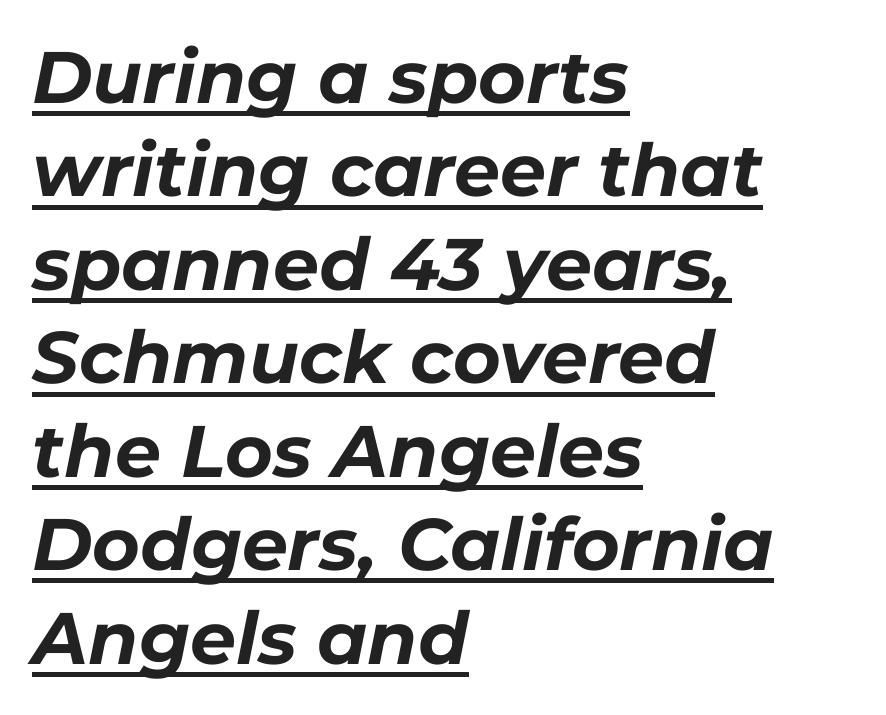
Q: Is the text bold? A: Yes.
Q: Is the text italic (slanted)? A: Yes, it leans right by about 11 degrees.
Q: Is the text underlined? A: Yes.
Q: How is the paragraph aligned? A: Left-aligned.
Q: Is the spacing between letters normal or unusually wide? A: Normal.
Q: Is the spacing between lines tight, normal or loose? A: Normal.
Q: Width (condensed, normal, or wide)? A: Normal.
Q: Stroke contrast? A: Low.
Q: x-height? A: Medium.
Q: Monospaced? A: No.
